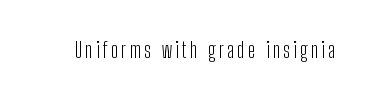
Q: Is the text bold? A: No.
Q: Is the text italic (slanted)? A: No, it is upright.
Q: Is the text underlined? A: No.
